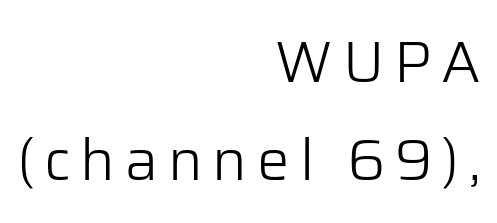
Q: Is the text bold? A: No.
Q: Is the text italic (slanted)? A: No, it is upright.
Q: Is the typeface a serif or a sans-serif typeface? A: Sans-serif.
Q: Is the text underlined? A: No.
Q: How is the paragraph aligned? A: Right-aligned.
Q: Is the spacing between lines tight, normal or loose? A: Normal.
Q: Width (condensed, normal, or wide)? A: Normal.
Q: Stroke contrast? A: Low.
Q: x-height? A: Medium.
Q: Monospaced? A: No.
